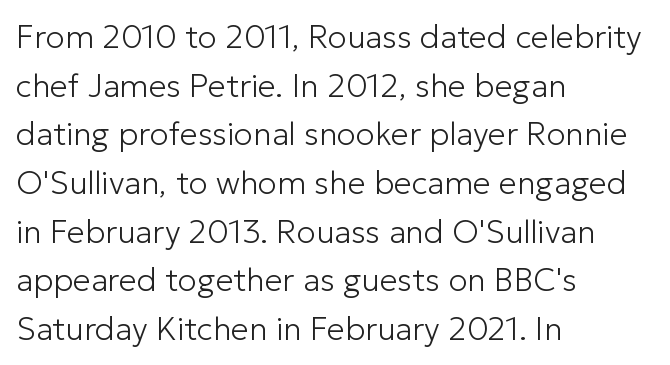
The image shows 32 px light sans-serif type, upright; set left-aligned, normal line spacing (1.52x), normal letter spacing, not underlined; low stroke contrast and a medium x-height.
